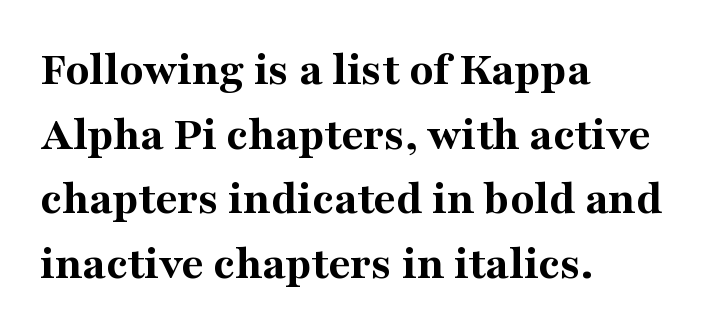
The image shows 49 px bold serif type, upright; set left-aligned, normal line spacing (1.32x), normal letter spacing, not underlined; medium stroke contrast and a medium x-height.
